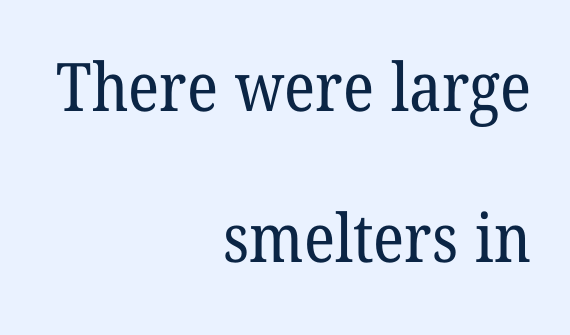
Reading down the column, the eye jumps a long way to each next line. The strokes carry an ordinary text weight at most. You could call the tracking neutral — neither tight nor loose. Note the varied advance widths — an 'i' is clearly narrower than an 'm'.
